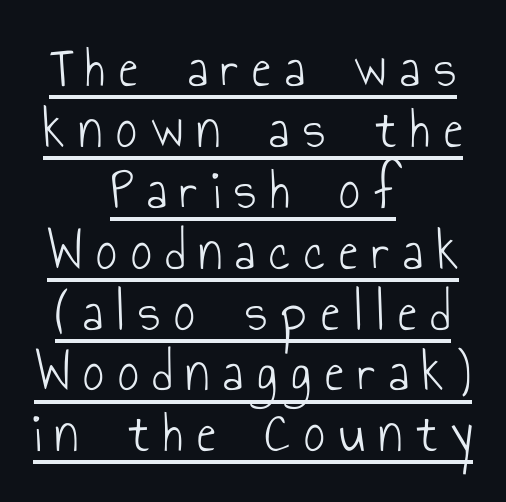
Q: Is the text bold? A: No.
Q: Is the text italic (slanted)? A: No, it is upright.
Q: Is the typeface a serif or a sans-serif typeface? A: Sans-serif.
Q: Is the text underlined? A: Yes.
Q: How is the paragraph aligned? A: Centered.
Q: Is the spacing between letters normal or unusually wide? A: Unusually wide.
Q: Is the spacing between lines tight, normal or loose? A: Tight.
Q: Width (condensed, normal, or wide)? A: Condensed.
Q: Stroke contrast? A: Low.
Q: x-height? A: Small.
Q: Monospaced? A: No.
